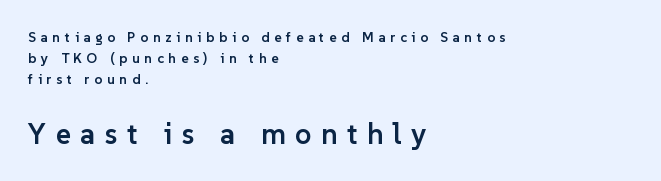
Q: Is the text bold? A: Semi-bold.
Q: Is the text italic (slanted)? A: No, it is upright.
Q: Is the typeface a serif or a sans-serif typeface? A: Sans-serif.
Q: Is the text underlined? A: No.
Q: How is the paragraph aligned? A: Left-aligned.
Q: Is the spacing between letters normal or unusually wide? A: Unusually wide.
Q: Is the spacing between lines tight, normal or loose? A: Normal.
Q: Which block of text is set in a larger size, the first (top) or the second (bottom)? A: The second (bottom) one.
Q: Width (condensed, normal, or wide)? A: Normal.
Q: Stroke contrast? A: Low.
Q: x-height? A: Medium.
Q: Monospaced? A: No.
